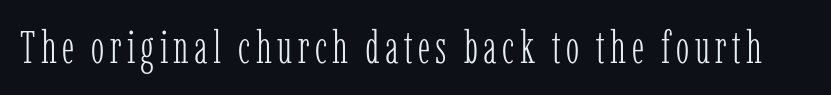
The image shows 45 px light, condensed serif type, upright; set not underlined; low stroke contrast and a medium x-height.
